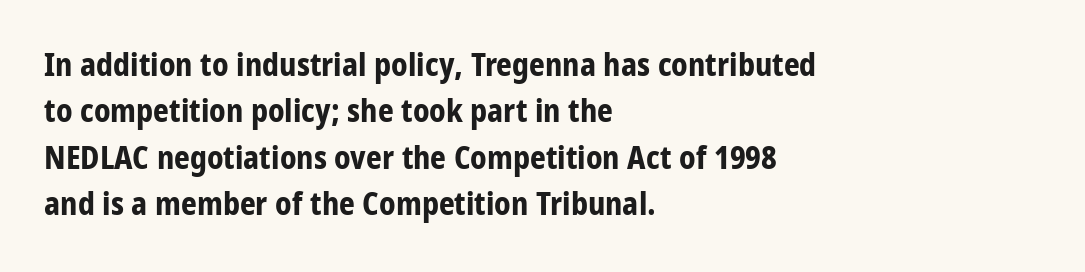
The image shows 31 px bold, condensed sans-serif type, upright; set left-aligned, normal line spacing (1.5x), normal letter spacing, not underlined; low stroke contrast and a large x-height.
